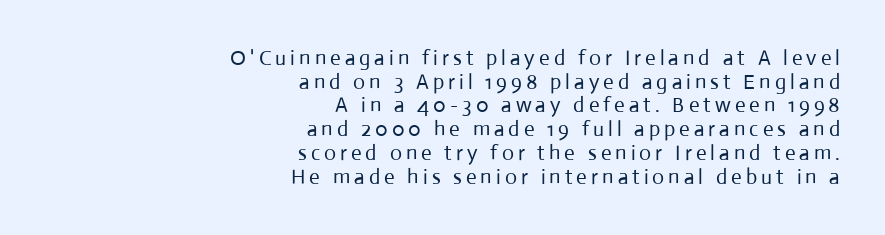
The image shows 21 px text type, upright; set right-aligned, tight line spacing (1.13x), not underlined.
